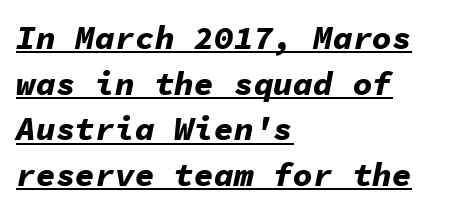
The image shows 33 px bold type, italic (leaning right), monospaced; set left-aligned, normal line spacing (1.38x), normal letter spacing, underlined; low stroke contrast and a medium x-height.
